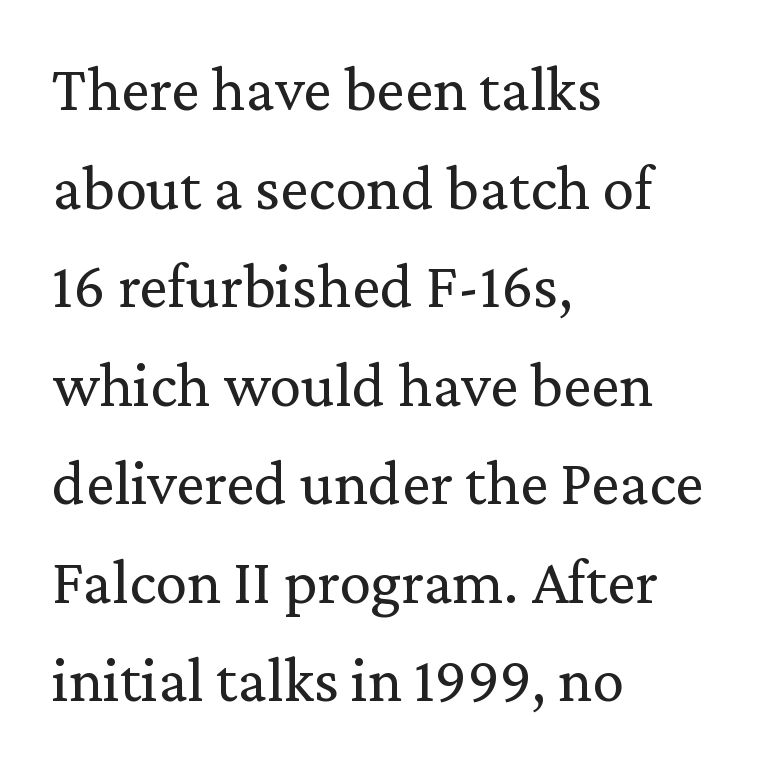
The image shows 64 px regular-weight serif type, upright; set left-aligned, normal line spacing (1.54x), normal letter spacing, not underlined; medium stroke contrast and a medium x-height.
